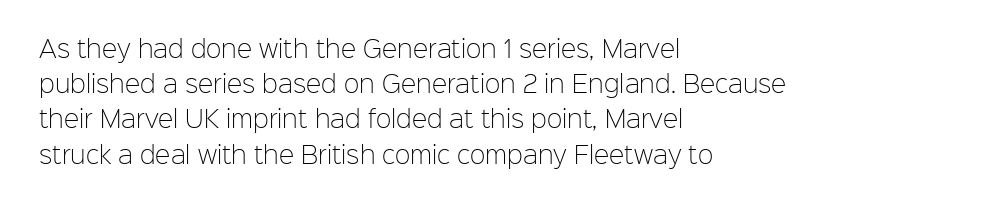
{"italic": "no", "bold": "no", "underline": "no", "align": "left", "line_spacing": "normal", "line_spacing_ratio": 1.53, "letter_spacing": "normal", "letter_spacing_em": 0.0, "glyph_px": 23}
